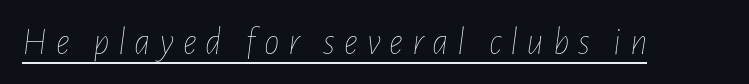
Spacing verdict: proportional, widths tailored to each character. Observe the wide spacing: letters keep a clear distance from each other. Every character sits at an angle, as italics do. No letter is thick-stroked: the sample isn't bold.
